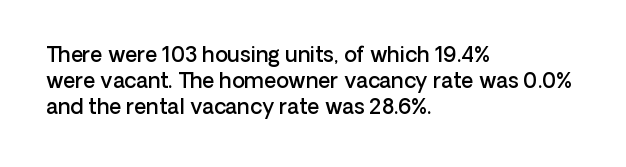
The image shows 21 px text type, upright; set left-aligned, normal line spacing (1.25x), normal letter spacing, not underlined.
